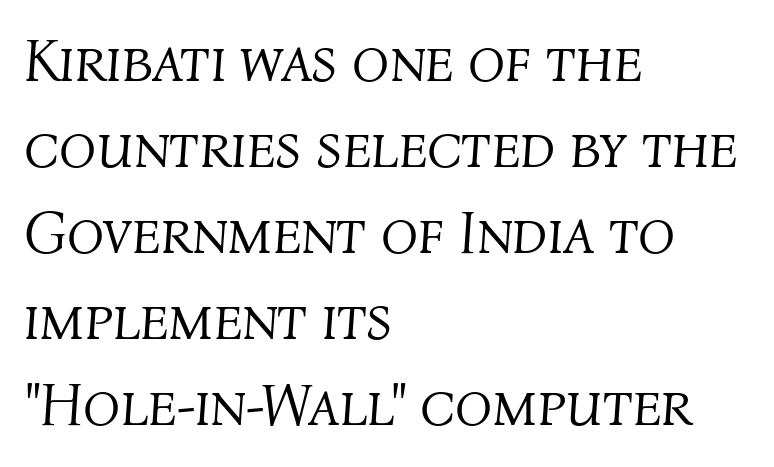
The image shows 61 px light type, italic (leaning right); set left-aligned, normal line spacing (1.41x), normal letter spacing, not underlined; medium stroke contrast and a medium x-height.
